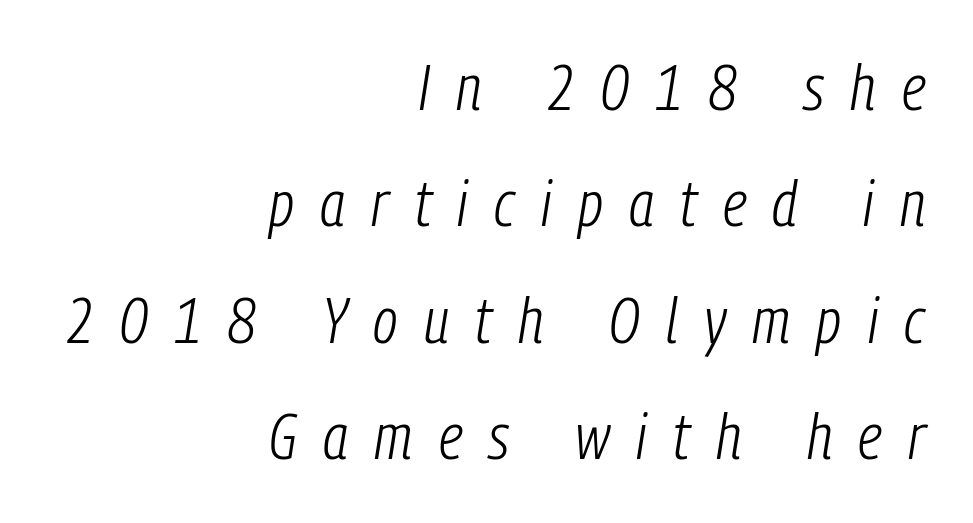
Q: Is the text bold? A: No.
Q: Is the text italic (slanted)? A: Yes, it leans right by about 9 degrees.
Q: Is the text underlined? A: No.
Q: How is the paragraph aligned? A: Right-aligned.
Q: Is the spacing between letters normal or unusually wide? A: Unusually wide.
Q: Width (condensed, normal, or wide)? A: Condensed.
Q: Stroke contrast? A: Low.
Q: x-height? A: Medium.
Q: Monospaced? A: No.
